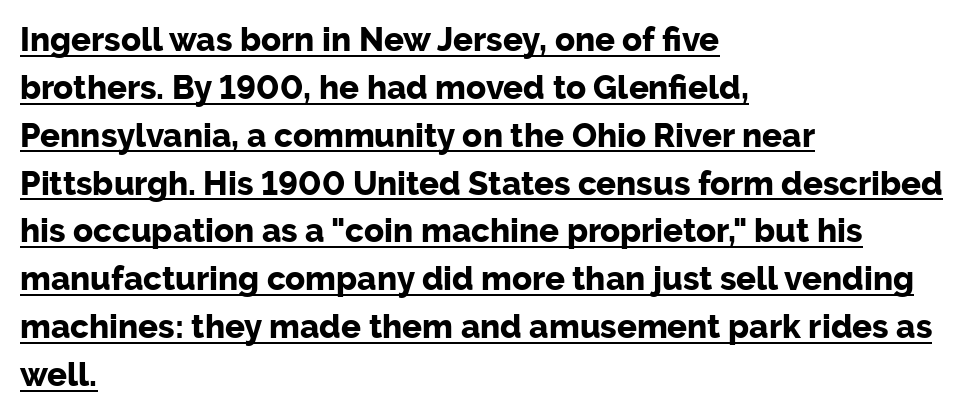
The image shows 33 px bold sans-serif type, upright; set left-aligned, normal line spacing (1.45x), normal letter spacing, underlined; low stroke contrast and a medium x-height.
